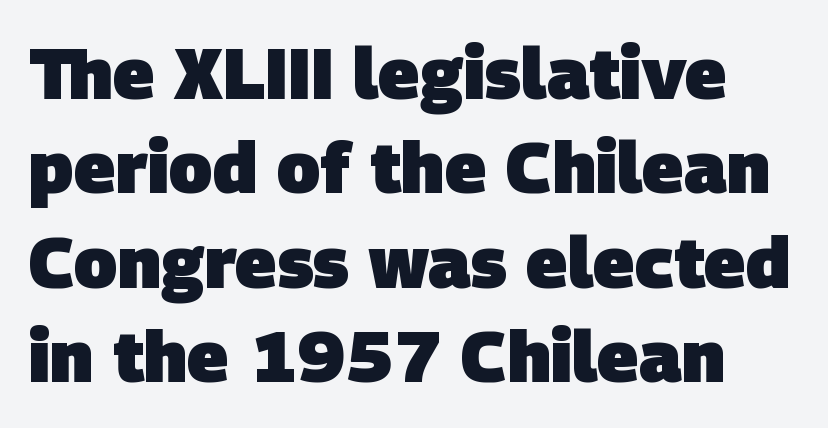
{"serif": "no", "bold": "yes", "weight": "heavy", "width": "normal", "stroke_contrast": "low", "x_height": "large", "monospaced": "no", "underline": "no", "line_spacing": "normal", "line_spacing_ratio": 1.31, "letter_spacing": "normal", "letter_spacing_em": 0.0, "glyph_px": 72}
